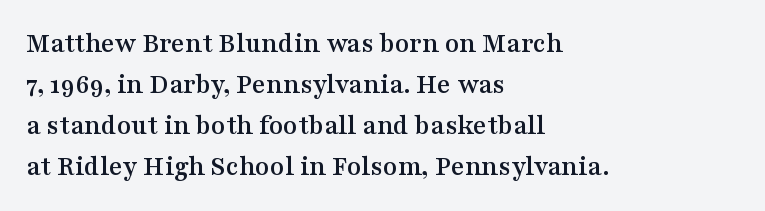
{"serif": "yes", "italic": "no", "width": "wide", "stroke_contrast": "medium", "x_height": "medium", "monospaced": "no", "underline": "no", "align": "left", "line_spacing": "normal", "line_spacing_ratio": 1.41, "letter_spacing": "normal", "letter_spacing_em": 0.0, "glyph_px": 29}
